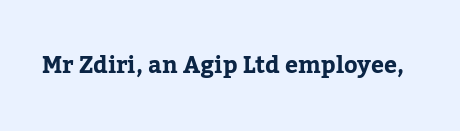
Notice how thick the strokes are: this is what a full bold looks like. In terms of letterspacing, this is plain default setting. The specimen omits any rule beneath the text block's lines. The lettering stays uniformly vertical, giving the passage a roman look.
